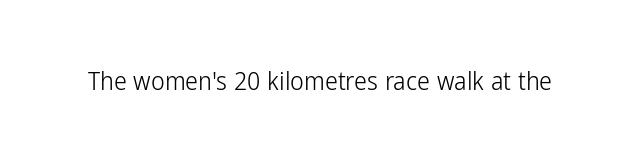
The image shows 26 px text type, upright; set normal letter spacing, not underlined.
